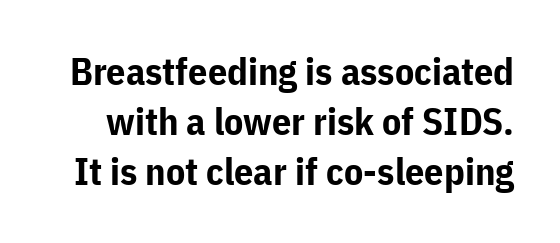
Font category for this specimen: sans-serif. Check under the words: just untouched page. The face used here is proportionally spaced, like ordinary book or web type. A dark, heavy texture on the line: the type is bold. Posture: straight, roman, zero tilt.
